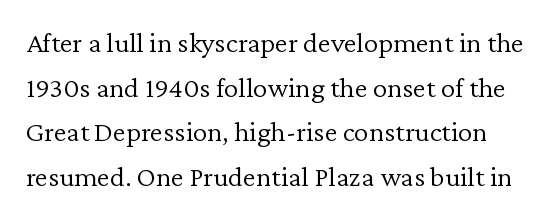
{"serif": "yes", "italic": "no", "bold": "no", "weight": "light", "width": "normal", "stroke_contrast": "low", "x_height": "medium", "monospaced": "no", "underline": "no", "line_spacing": "normal", "line_spacing_ratio": 1.54, "letter_spacing": "normal", "letter_spacing_em": 0.0, "glyph_px": 29}
